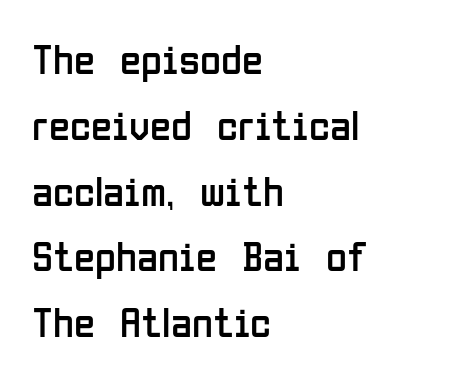
{"serif": "no", "italic": "no", "bold": "no", "weight": "regular", "width": "condensed", "stroke_contrast": "low", "x_height": "medium", "monospaced": "no", "underline": "no", "align": "left", "line_spacing": "normal", "line_spacing_ratio": 1.53, "letter_spacing": "normal", "letter_spacing_em": 0.0, "glyph_px": 43}
